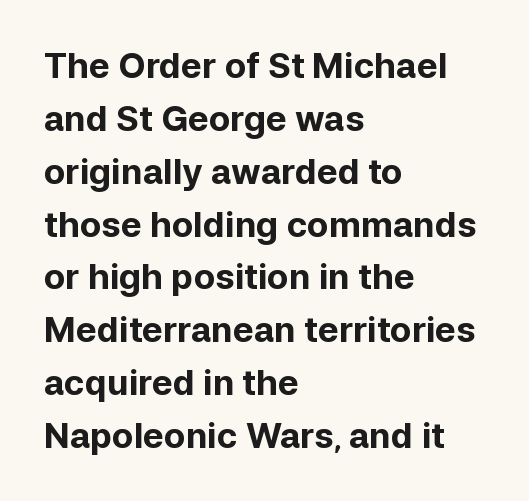
The image shows 35 px bold sans-serif type, upright; set left-aligned, normal line spacing (1.51x), normal letter spacing, not underlined; low stroke contrast and a medium x-height.
